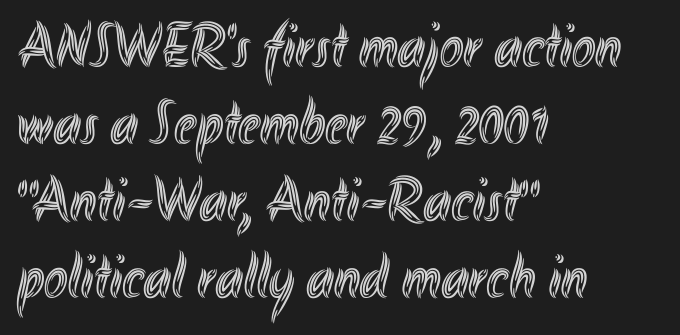
Compared with a centered layout, this one pins lines to the left instead. Nobody drew a line under any word here. A typesetter would call this proportional, since set widths differ per character. The gaps between neighbouring characters are ordinary and unremarkable.
